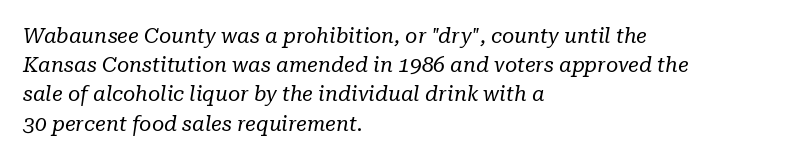
The leading is moderate, giving the passage an even texture. The weight tops out at a normal text grade. A typesetter would mark this as italic. No extra tracking has been applied to these lines.
